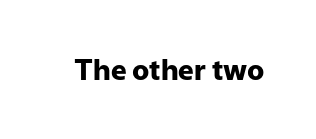
The image shows 28 px heavy sans-serif type, upright; set normal letter spacing, not underlined; low stroke contrast and a medium x-height.
